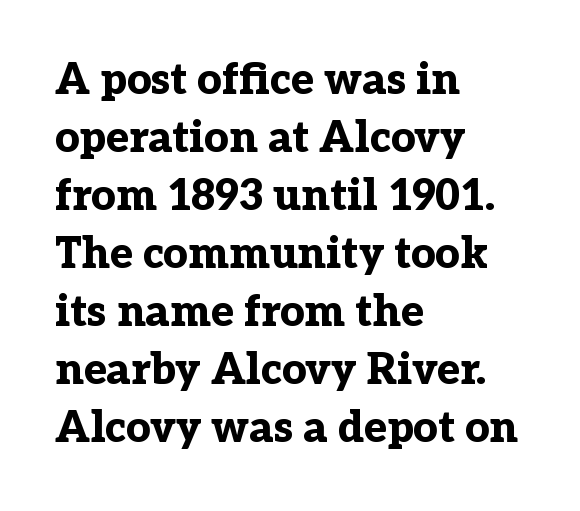
Q: Is the text bold? A: Yes.
Q: Is the text italic (slanted)? A: No, it is upright.
Q: Is the typeface a serif or a sans-serif typeface? A: Serif.
Q: Is the text underlined? A: No.
Q: How is the paragraph aligned? A: Left-aligned.
Q: Is the spacing between letters normal or unusually wide? A: Normal.
Q: Is the spacing between lines tight, normal or loose? A: Normal.
Q: Width (condensed, normal, or wide)? A: Normal.
Q: Stroke contrast? A: Low.
Q: x-height? A: Medium.
Q: Monospaced? A: No.
